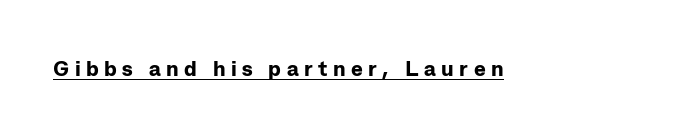
Is there any slant? The stems are plumb. These words are printed bold, with thick strokes throughout. In terms of letterspacing, this is a distinctly airy, spread setting. Decoration check: the copy is underlined.
